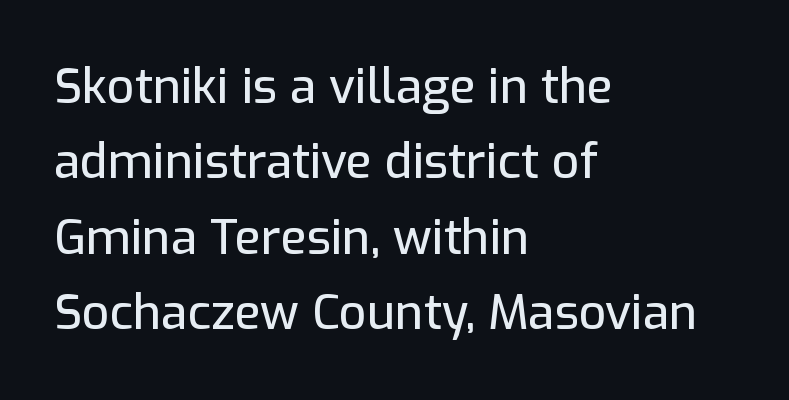
{"serif": "no", "italic": "no", "width": "normal", "stroke_contrast": "low", "x_height": "medium", "monospaced": "no", "underline": "no", "align": "left", "line_spacing": "normal", "line_spacing_ratio": 1.57, "letter_spacing": "normal", "letter_spacing_em": 0.0, "glyph_px": 48}
